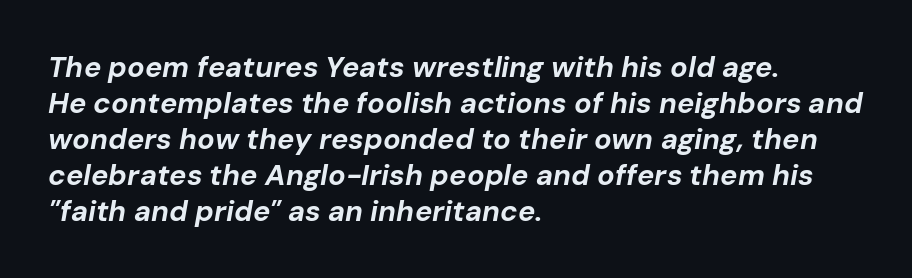
No extra tracking has been applied to these lines. No word sits above an underline. The letters advance in unequal steps, a hallmark of proportional type. The text block is weighted toward the left margin, trailing off unevenly rightward. The glyphs look as if they've been sheared to an angle. The strokes are fattened all the way to bold.
